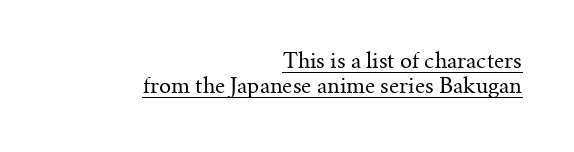
{"italic": "no", "bold": "no", "underline": "yes", "align": "right", "line_spacing_ratio": 1.21, "letter_spacing": "normal", "letter_spacing_em": 0.0, "glyph_px": 21}
